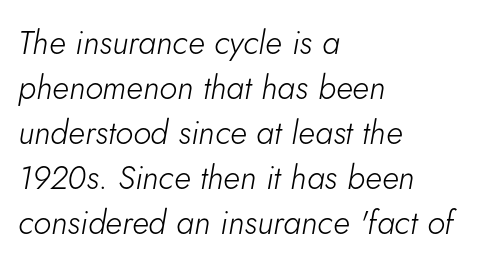
{"italic": "yes", "lean": "right", "slant_degrees": 5, "bold": "no", "weight": "light", "width": "normal", "stroke_contrast": "low", "x_height": "small", "monospaced": "no", "underline": "no", "align": "left", "line_spacing": "normal", "line_spacing_ratio": 1.36, "letter_spacing": "normal", "letter_spacing_em": 0.0, "glyph_px": 33}
